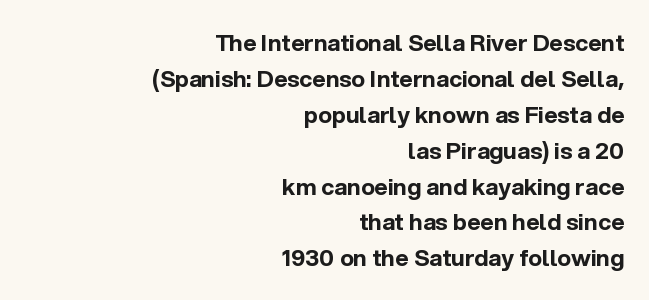
{"italic": "no", "bold": "yes", "underline": "no", "align": "right", "line_spacing": "normal", "line_spacing_ratio": 1.56, "letter_spacing": "normal", "letter_spacing_em": 0.0, "glyph_px": 23}
